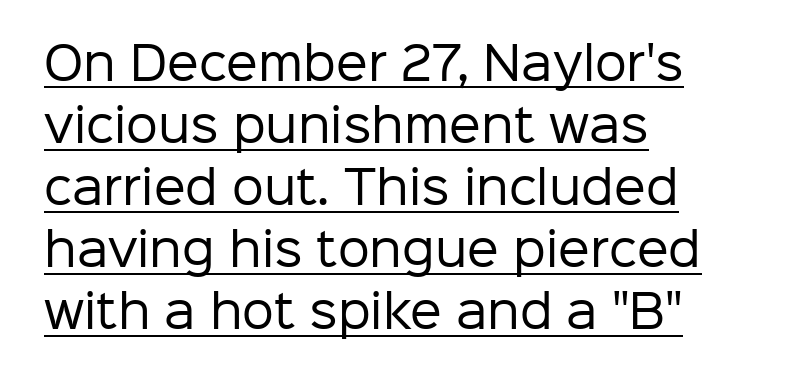
The image shows 45 px regular-weight sans-serif type, upright; set left-aligned, normal line spacing (1.38x), normal letter spacing, underlined; low stroke contrast and a medium x-height.
